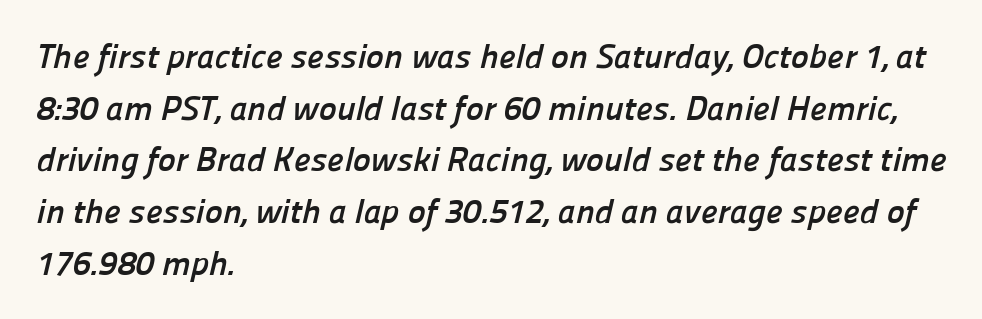
The image shows 34 px semibold sans-serif type; set left-aligned, normal line spacing (1.52x), normal letter spacing, not underlined; low stroke contrast and a medium x-height.
